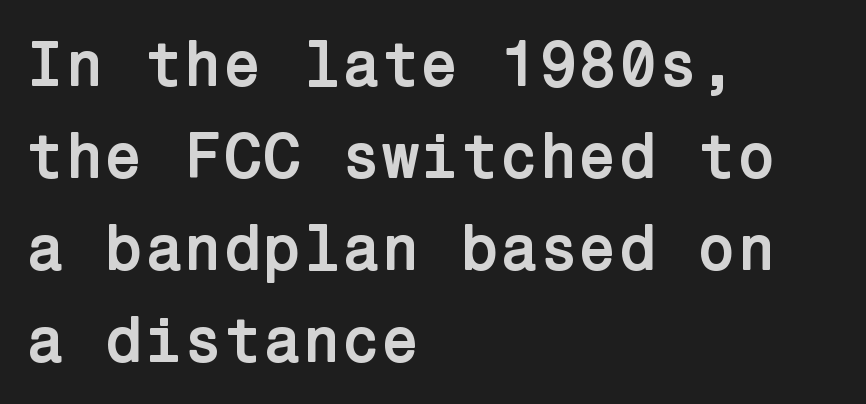
Notice how thick the strokes are: this is what a full bold looks like. The line-height multiplier appears to be the usual default. A typesetter would label this face a sans. When letters stand straight like this, we call the style roman or upright. In terms of letterspacing, this is plain default setting.
